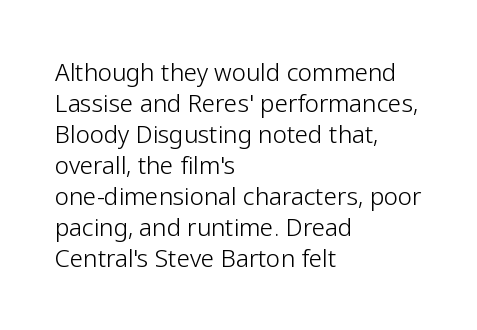
{"italic": "no", "bold": "no", "underline": "no", "align": "left", "line_spacing": "normal", "line_spacing_ratio": 1.29, "letter_spacing": "normal", "letter_spacing_em": 0.0, "glyph_px": 24}
